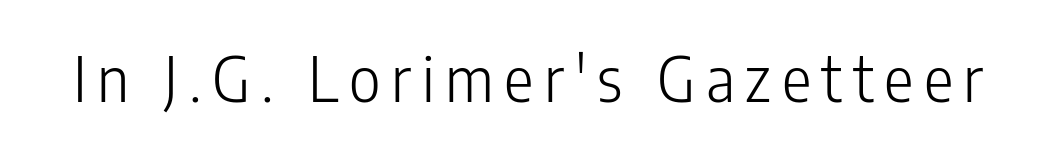
Style check: upright. Unbolded letterforms with no extra heft. A typesetter would call this proportional, since set widths differ per character. No feet cap the strokes, marking this as sans-serif type. Beneath every word, the page is bare.
